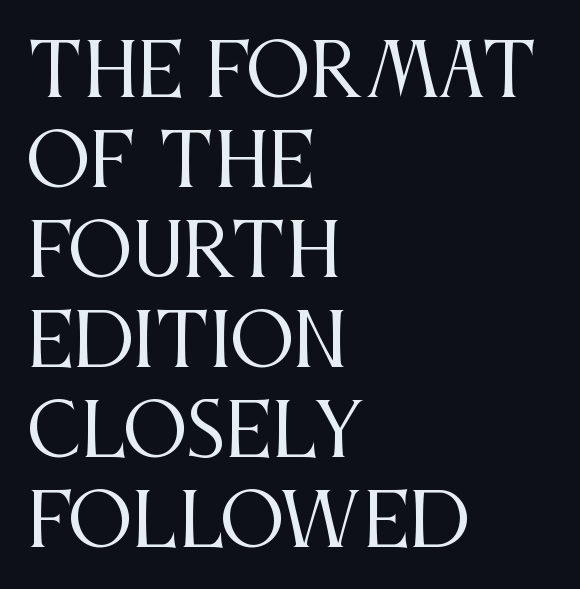
The image shows 72 px regular-weight, condensed serif type, upright; set left-aligned, normal line spacing (1.25x), normal letter spacing, not underlined; medium stroke contrast and a large x-height.
